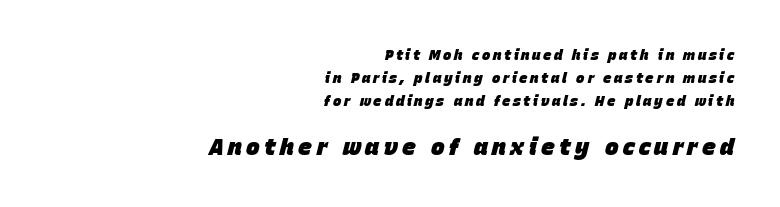
{"italic": "yes", "lean": "right", "slant_degrees": 15, "bold": "yes", "underline": "no", "align": "right", "line_spacing": "normal", "line_spacing_ratio": 1.63, "larger_block": "second", "size_ratio": 1.64, "glyph_px": 23}
